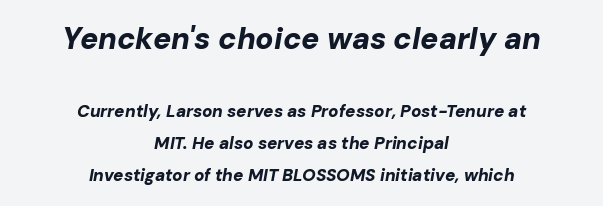
Q: Is the text bold? A: Yes.
Q: Is the text italic (slanted)? A: Yes, it leans right by about 10 degrees.
Q: Is the text underlined? A: No.
Q: How is the paragraph aligned? A: Centered.
Q: Is the spacing between letters normal or unusually wide? A: Normal.
Q: Which block of text is set in a larger size, the first (top) or the second (bottom)? A: The first (top) one.
Q: Width (condensed, normal, or wide)? A: Normal.
Q: Stroke contrast? A: Low.
Q: x-height? A: Medium.
Q: Monospaced? A: No.
